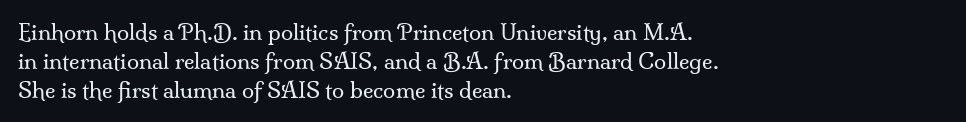
The image shows 22 px text type, upright; set left-aligned, normal line spacing (1.31x), normal letter spacing, not underlined.
